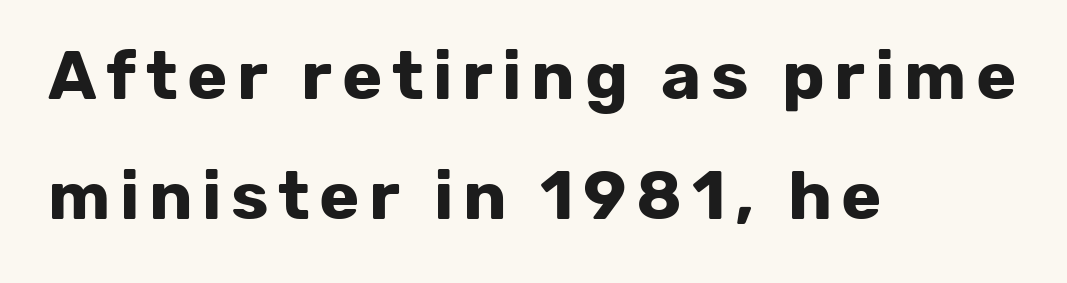
Q: Is the text bold? A: Yes.
Q: Is the text italic (slanted)? A: No, it is upright.
Q: Is the typeface a serif or a sans-serif typeface? A: Sans-serif.
Q: Is the text underlined? A: No.
Q: How is the paragraph aligned? A: Left-aligned.
Q: Width (condensed, normal, or wide)? A: Normal.
Q: Stroke contrast? A: Low.
Q: x-height? A: Medium.
Q: Monospaced? A: No.
